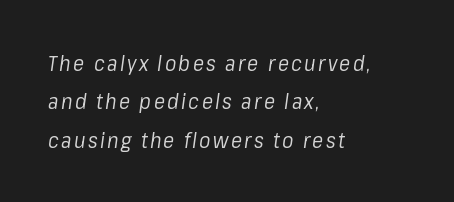
The image shows 21 px text type, italic (leaning right); set left-aligned, line spacing 1.83x, not underlined.
